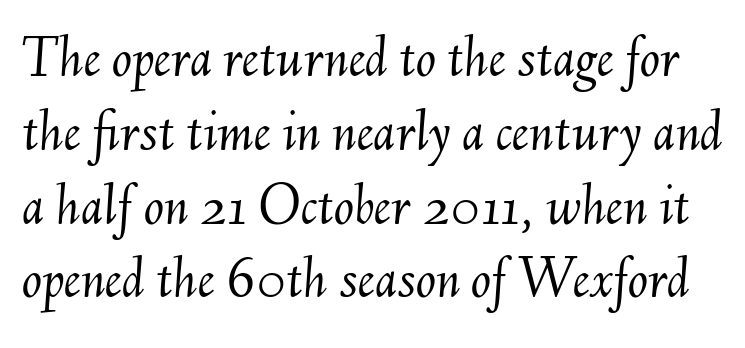
Q: Is the text bold? A: No.
Q: Is the text italic (slanted)? A: Yes, it leans right by about 6 degrees.
Q: Is the text underlined? A: No.
Q: Is the spacing between letters normal or unusually wide? A: Normal.
Q: Width (condensed, normal, or wide)? A: Normal.
Q: Stroke contrast? A: Medium.
Q: x-height? A: Small.
Q: Monospaced? A: No.
